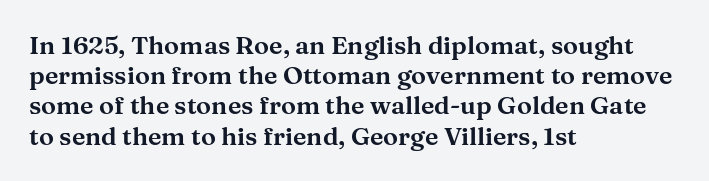
{"italic": "no", "underline": "no", "align": "left", "line_spacing_ratio": 1.21, "letter_spacing": "normal", "letter_spacing_em": 0.0, "glyph_px": 25}
